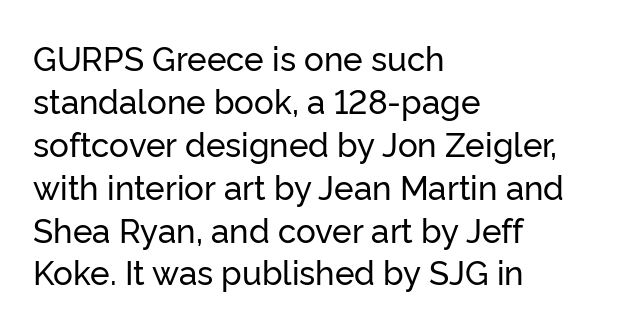
Q: Is the text italic (slanted)? A: No, it is upright.
Q: Is the typeface a serif or a sans-serif typeface? A: Sans-serif.
Q: Is the text underlined? A: No.
Q: How is the paragraph aligned? A: Left-aligned.
Q: Is the spacing between letters normal or unusually wide? A: Normal.
Q: Is the spacing between lines tight, normal or loose? A: Normal.
Q: Width (condensed, normal, or wide)? A: Normal.
Q: Stroke contrast? A: Low.
Q: x-height? A: Medium.
Q: Monospaced? A: No.
